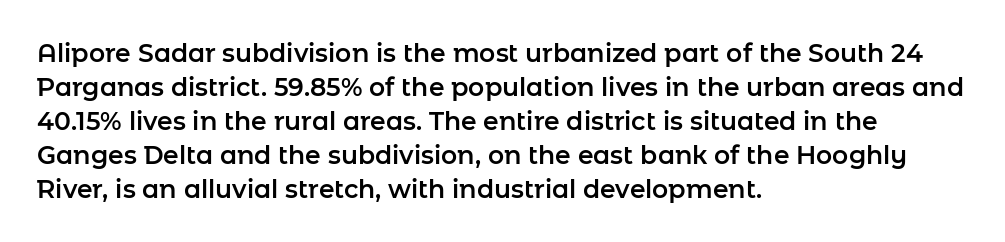
The image shows 25 px text type, upright; set left-aligned, normal line spacing (1.36x), normal letter spacing, not underlined.
